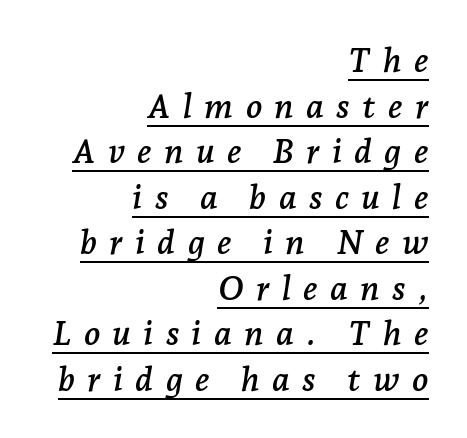
The image shows 34 px serif type, italic (leaning right); set right-aligned, normal line spacing (1.34x), unusually wide letter spacing (+0.36 em), underlined; low stroke contrast and a medium x-height.
